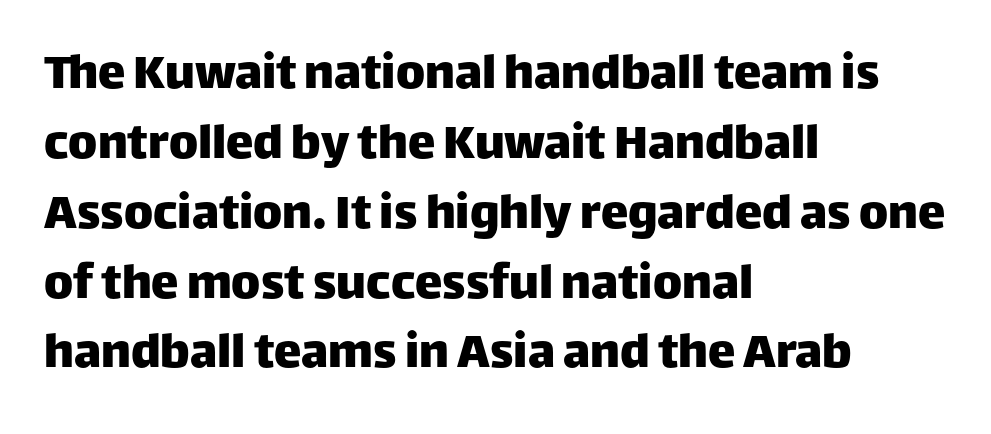
The image shows 55 px sans-serif type, upright; set left-aligned, normal line spacing (1.27x), normal letter spacing, not underlined; low stroke contrast and a large x-height.
